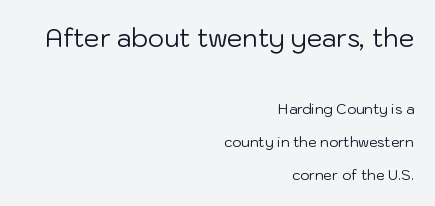
{"italic": "no", "bold": "no", "underline": "no", "align": "right", "line_spacing": "loose", "line_spacing_ratio": 2.34, "letter_spacing": "normal", "letter_spacing_em": 0.0, "larger_block": "first", "size_ratio": 1.79, "glyph_px": 25}
